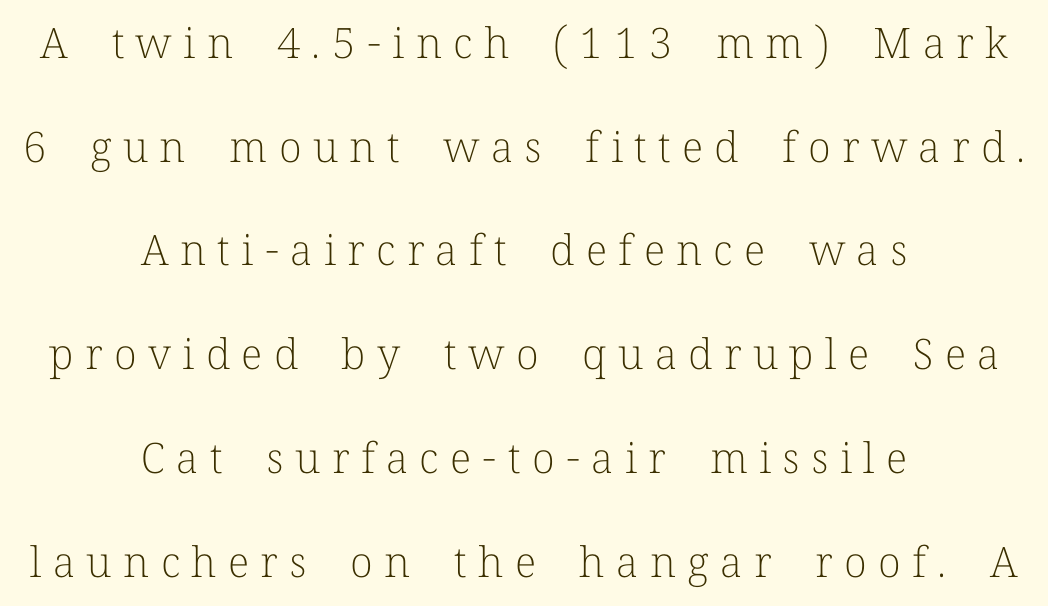
The image shows 42 px light serif type, upright; set centered, loose line spacing (2.47x), unusually wide letter spacing (+0.27 em), not underlined; low stroke contrast and a medium x-height.
